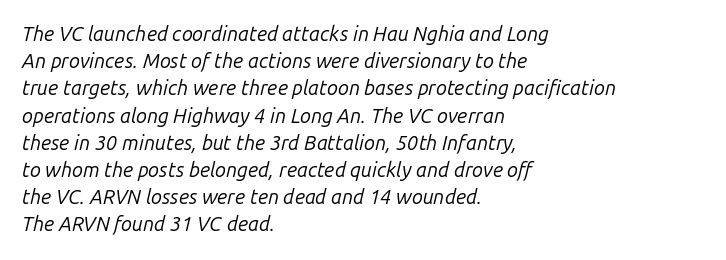
{"italic": "yes", "lean": "right", "slant_degrees": 14, "bold": "no", "underline": "no", "align": "left", "line_spacing": "normal", "line_spacing_ratio": 1.36, "letter_spacing": "normal", "letter_spacing_em": 0.0, "glyph_px": 20}
